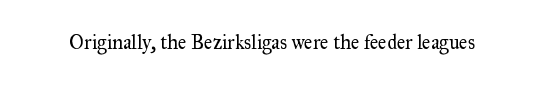
The image shows 20 px text type, upright; set normal letter spacing, not underlined.
